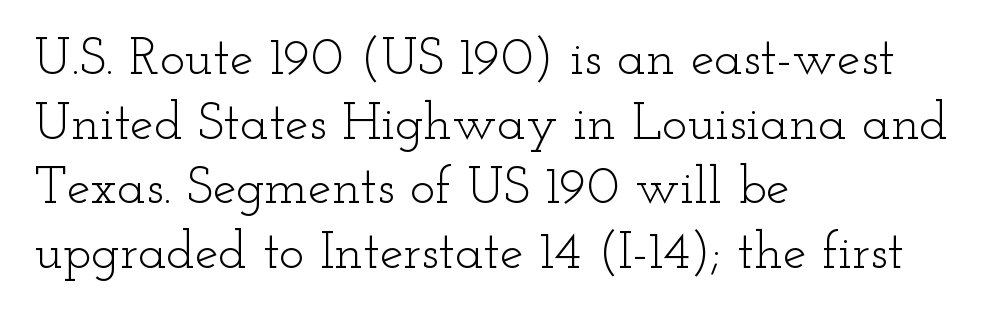
Q: Is the text bold? A: No.
Q: Is the text italic (slanted)? A: No, it is upright.
Q: Is the typeface a serif or a sans-serif typeface? A: Serif.
Q: Is the text underlined? A: No.
Q: How is the paragraph aligned? A: Left-aligned.
Q: Is the spacing between letters normal or unusually wide? A: Normal.
Q: Width (condensed, normal, or wide)? A: Wide.
Q: Stroke contrast? A: Low.
Q: x-height? A: Small.
Q: Monospaced? A: No.
